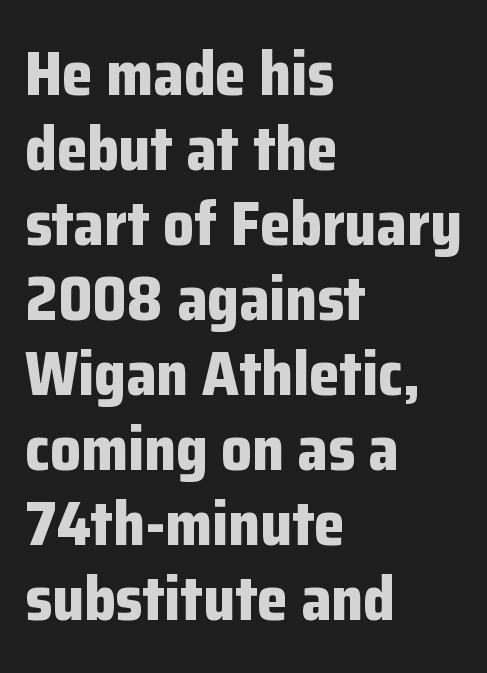
{"serif": "no", "italic": "no", "bold": "yes", "weight": "bold", "width": "normal", "stroke_contrast": "low", "x_height": "medium", "monospaced": "no", "underline": "no", "align": "left", "line_spacing_ratio": 1.23, "letter_spacing": "normal", "letter_spacing_em": 0.0, "glyph_px": 61}
